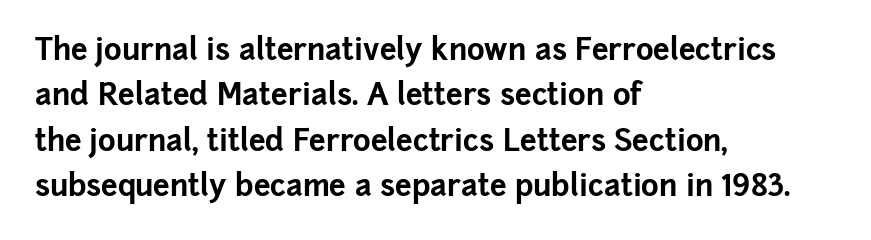
Here the glyphs are tracked normally, forming tight word shapes. Which margin do the lines hug? The left one — the right edge is uneven. Is the type bold? Yes — the strokes are clearly thick and heavy. Horizontal bands of white between lines are of average thickness.
